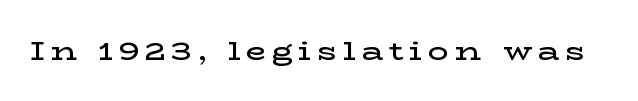
{"italic": "no", "bold": "semi", "underline": "no", "letter_spacing": "wide", "letter_spacing_em": 0.23, "glyph_px": 26}
